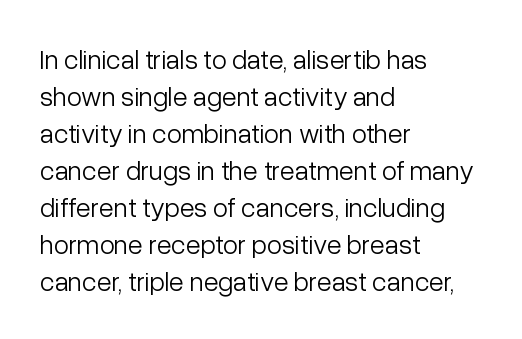
{"italic": "no", "bold": "no", "underline": "no", "align": "left", "line_spacing": "normal", "line_spacing_ratio": 1.37, "letter_spacing": "normal", "letter_spacing_em": 0.0, "glyph_px": 27}
